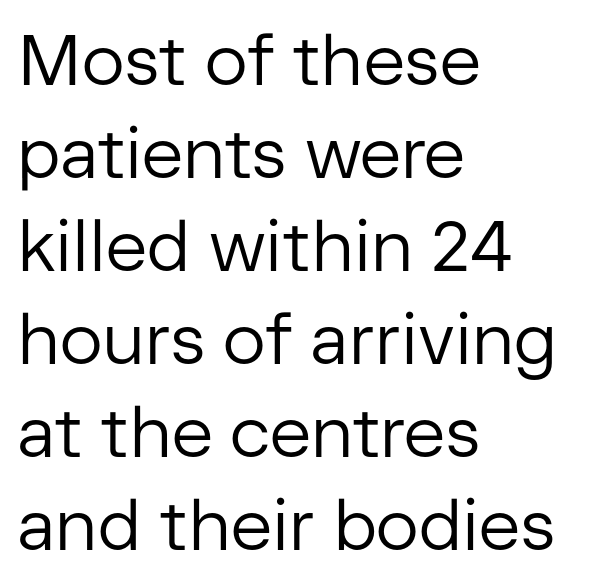
The image shows 71 px regular-weight sans-serif type, upright; set left-aligned, normal line spacing (1.31x), normal letter spacing, not underlined; low stroke contrast and a medium x-height.
